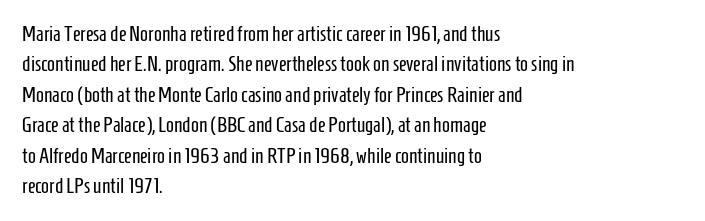
The image shows 21 px text type, upright; set left-aligned, normal line spacing (1.45x), normal letter spacing, not underlined.
